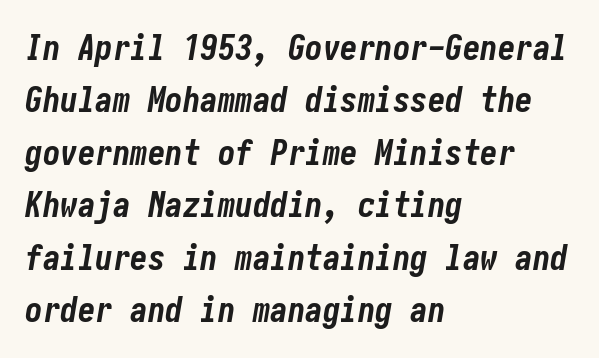
Q: Is the text bold? A: Yes.
Q: Is the text italic (slanted)? A: Yes, it leans right by about 10 degrees.
Q: Is the text underlined? A: No.
Q: How is the paragraph aligned? A: Left-aligned.
Q: Is the spacing between letters normal or unusually wide? A: Normal.
Q: Is the spacing between lines tight, normal or loose? A: Normal.
Q: Width (condensed, normal, or wide)? A: Condensed.
Q: Stroke contrast? A: Low.
Q: x-height? A: Medium.
